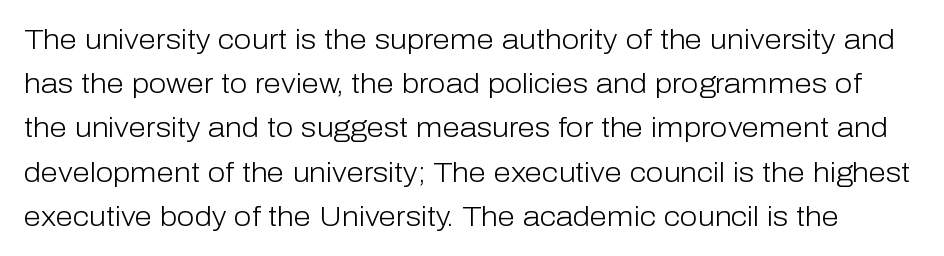
The image shows 28 px light sans-serif type, upright; set normal line spacing (1.58x), normal letter spacing, not underlined; low stroke contrast and a medium x-height.
